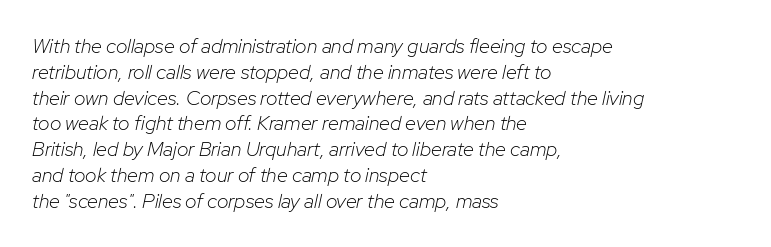
The image shows 20 px text type, italic (leaning right); set left-aligned, normal line spacing (1.29x), normal letter spacing, not underlined.
